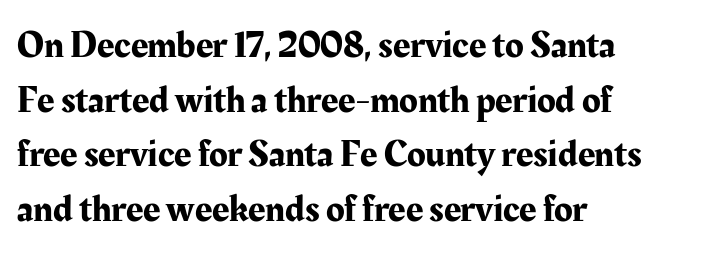
Q: Is the text italic (slanted)? A: No, it is upright.
Q: Is the typeface a serif or a sans-serif typeface? A: Serif.
Q: Is the text underlined? A: No.
Q: How is the paragraph aligned? A: Left-aligned.
Q: Is the spacing between letters normal or unusually wide? A: Normal.
Q: Is the spacing between lines tight, normal or loose? A: Normal.
Q: Width (condensed, normal, or wide)? A: Normal.
Q: Stroke contrast? A: Medium.
Q: x-height? A: Medium.
Q: Monospaced? A: No.
